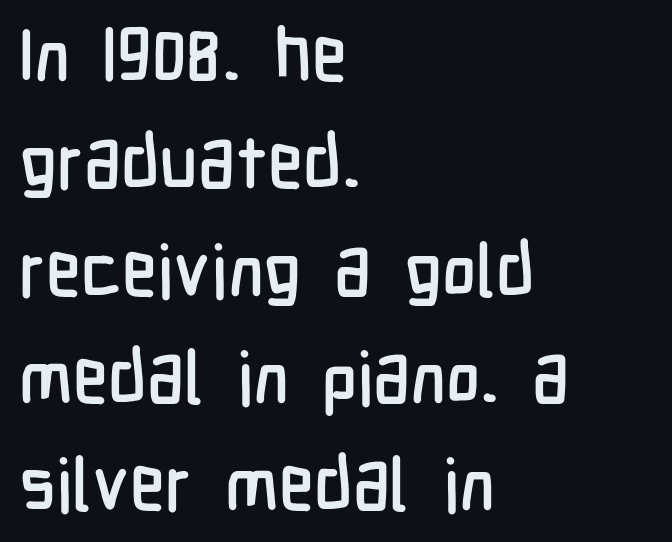
This sample is left-justified, so line endings fall wherever the words run out. Short note: letters normally spaced. Proportional: the letters do not fall into vertical columns. In terms of letterform style, serifs are entirely absent. Every character sits straight up, as roman type does.
